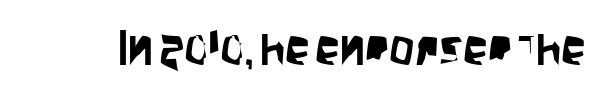
You can tell from the bare stems that sans-serif type was used. The tracking reads as untouched default to a designer's eye. The area under the type is left untouched. This is the regular roman posture of the typeface. Character widths vary here, with narrow letters taking less room than wide ones.
